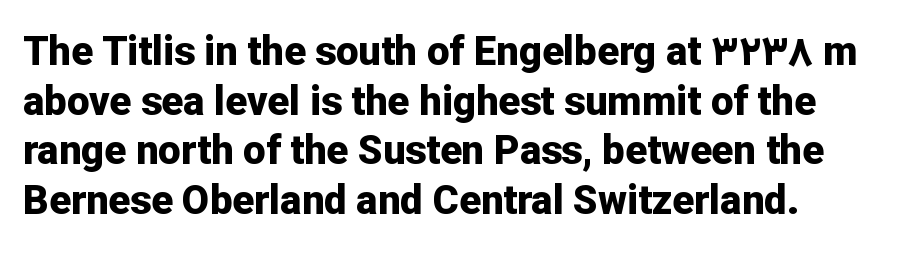
Notice how thick the strokes are: this is what a full bold looks like. Casual observation: everything's shoved over to the left. Character widths vary here, with narrow letters taking less room than wide ones. Plain, unruled lines of type. The axis of the letterforms is exactly vertical.
